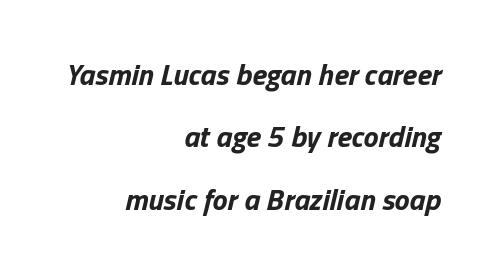
{"italic": "yes", "lean": "right", "slant_degrees": 13, "bold": "yes", "weight": "bold", "width": "normal", "stroke_contrast": "low", "x_height": "medium", "monospaced": "no", "underline": "no", "align": "right", "line_spacing": "loose", "line_spacing_ratio": 2.08, "letter_spacing": "normal", "letter_spacing_em": 0.0, "glyph_px": 30}
